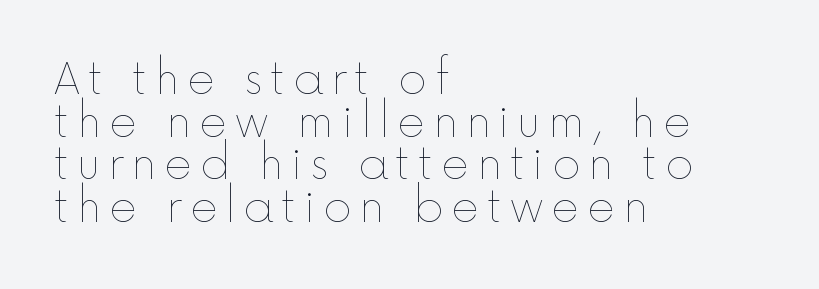
{"italic": "no", "bold": "no", "weight": "thin", "width": "normal", "x_height": "medium", "monospaced": "no", "underline": "no", "align": "left", "line_spacing": "tight", "line_spacing_ratio": 0.99, "glyph_px": 43}
